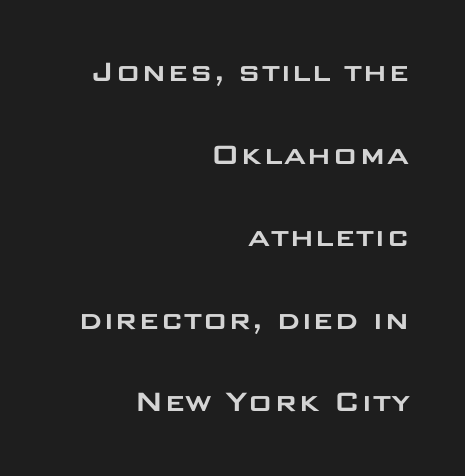
{"serif": "no", "italic": "no", "width": "wide", "stroke_contrast": "low", "x_height": "large", "monospaced": "no", "underline": "no", "align": "right", "line_spacing": "loose", "line_spacing_ratio": 2.43, "letter_spacing": "normal", "letter_spacing_em": 0.0, "glyph_px": 34}
